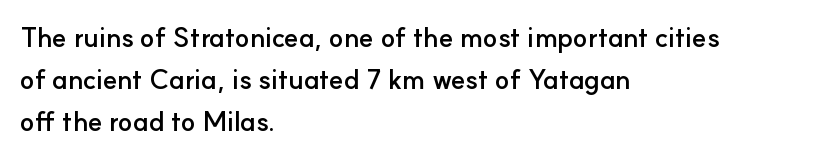
The image shows 27 px bold type, upright; set left-aligned, normal line spacing (1.55x), normal letter spacing, not underlined.
